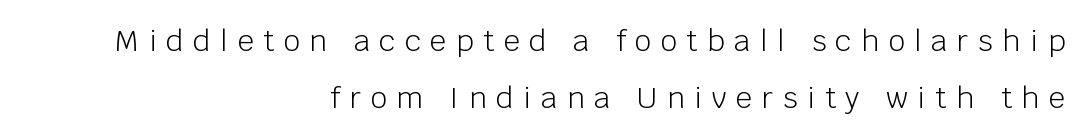
Think of a printed novel: that variable character pitch is what you see here. Underline: absent. Regarding leading, the lines here are spaced well apart. The paragraph shown leans on its right margin. No extra ink here — the face is not bold. No italicization has been applied; the sample stays upright.
